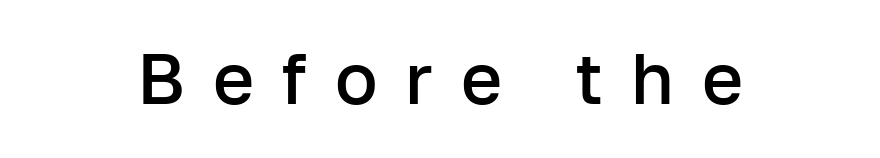
{"serif": "no", "italic": "no", "bold": "semi", "weight": "semibold", "width": "normal", "stroke_contrast": "low", "x_height": "medium", "monospaced": "no", "underline": "no", "letter_spacing": "wide", "letter_spacing_em": 0.39, "glyph_px": 71}
